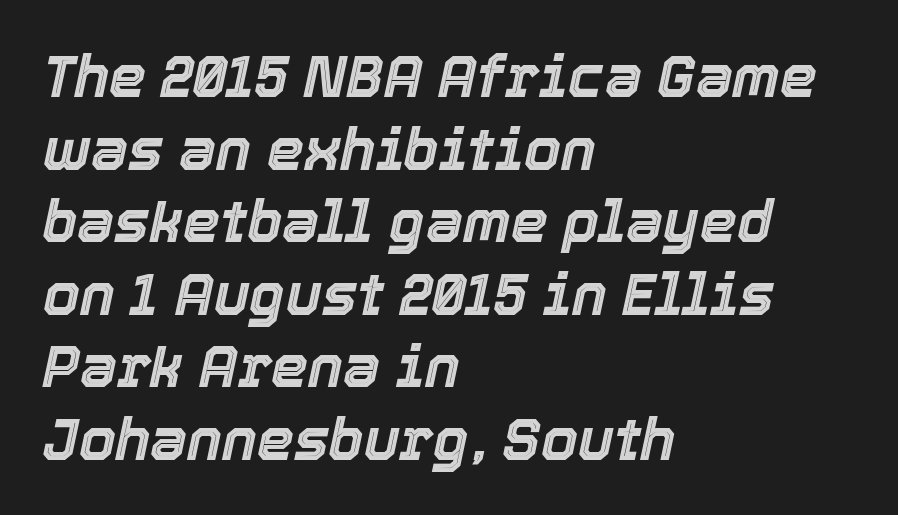
Q: Is the text italic (slanted)? A: Yes, it leans right by about 12 degrees.
Q: Is the text underlined? A: No.
Q: How is the paragraph aligned? A: Left-aligned.
Q: Is the spacing between letters normal or unusually wide? A: Normal.
Q: Width (condensed, normal, or wide)? A: Normal.
Q: x-height? A: Medium.
Q: Monospaced? A: No.
